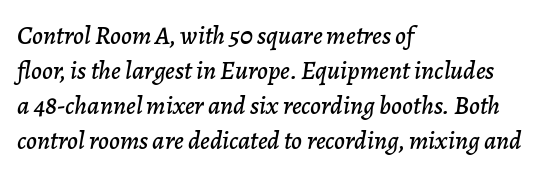
Line starts are locked; line ends wander. Each word holds together tightly as a unit, with standard inter-letter gaps. Any mark beneath the type? The region is blank. Italic? Definitely — the glyphs are oblique. Leading: standard.
